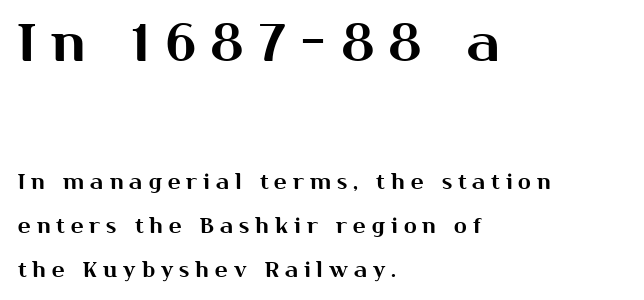
Q: Is the text italic (slanted)? A: No, it is upright.
Q: Is the typeface a serif or a sans-serif typeface? A: Sans-serif.
Q: Is the text underlined? A: No.
Q: How is the paragraph aligned? A: Left-aligned.
Q: Is the spacing between letters normal or unusually wide? A: Unusually wide.
Q: Is the spacing between lines tight, normal or loose? A: Loose.
Q: Which block of text is set in a larger size, the first (top) or the second (bottom)? A: The first (top) one.
Q: Width (condensed, normal, or wide)? A: Normal.
Q: Stroke contrast? A: Medium.
Q: x-height? A: Medium.
Q: Monospaced? A: No.
